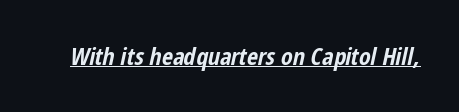
{"italic": "yes", "lean": "right", "slant_degrees": 12, "bold": "yes", "underline": "yes", "letter_spacing": "normal", "letter_spacing_em": 0.0, "glyph_px": 24}
